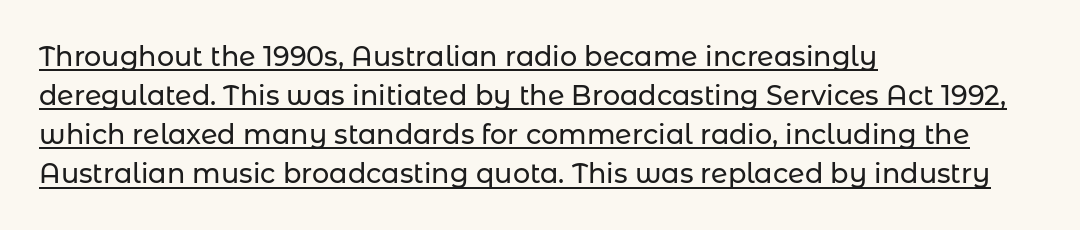
{"italic": "no", "underline": "yes", "align": "left", "line_spacing": "normal", "line_spacing_ratio": 1.45, "letter_spacing": "normal", "letter_spacing_em": 0.0, "glyph_px": 27}
